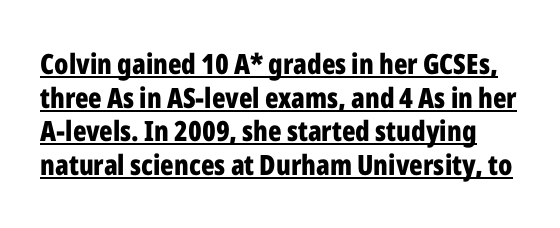
{"serif": "no", "italic": "no", "bold": "yes", "weight": "bold", "width": "condensed", "stroke_contrast": "low", "x_height": "medium", "monospaced": "no", "underline": "yes", "line_spacing_ratio": 1.2, "letter_spacing": "normal", "letter_spacing_em": 0.0, "glyph_px": 28}
